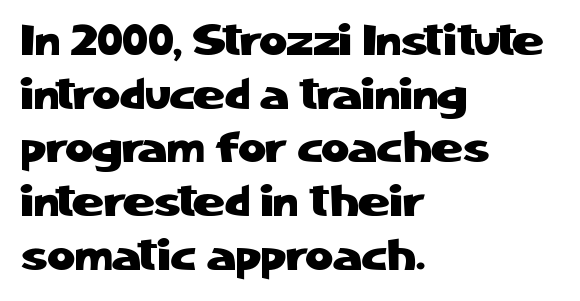
Q: Is the text italic (slanted)? A: No, it is upright.
Q: Is the typeface a serif or a sans-serif typeface? A: Sans-serif.
Q: Is the text underlined? A: No.
Q: How is the paragraph aligned? A: Left-aligned.
Q: Is the spacing between letters normal or unusually wide? A: Normal.
Q: Is the spacing between lines tight, normal or loose? A: Normal.
Q: Width (condensed, normal, or wide)? A: Normal.
Q: Stroke contrast? A: Low.
Q: x-height? A: Medium.
Q: Monospaced? A: No.
